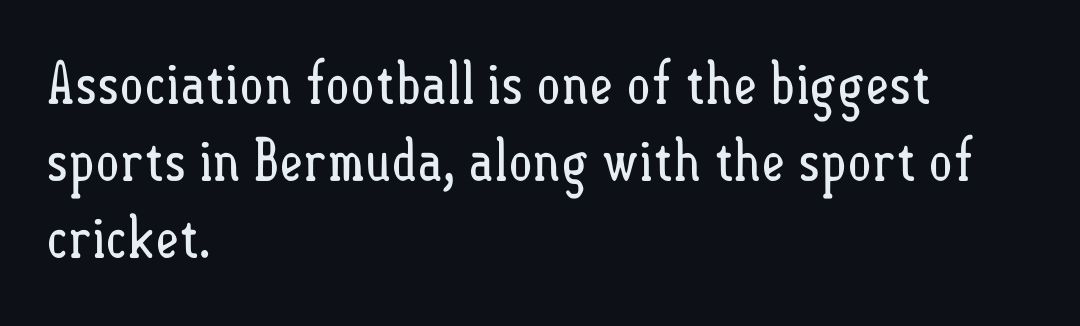
Q: Is the text bold? A: No.
Q: Is the text italic (slanted)? A: No, it is upright.
Q: Is the text underlined? A: No.
Q: How is the paragraph aligned? A: Left-aligned.
Q: Is the spacing between letters normal or unusually wide? A: Normal.
Q: Is the spacing between lines tight, normal or loose? A: Normal.
Q: Width (condensed, normal, or wide)? A: Condensed.
Q: Stroke contrast? A: Low.
Q: x-height? A: Small.
Q: Monospaced? A: No.
